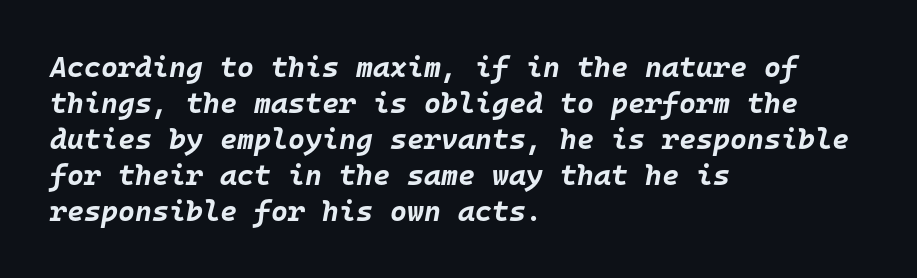
The image shows 29 px bold type, italic (leaning right), monospaced; set left-aligned, line spacing 1.24x, normal letter spacing, not underlined; low stroke contrast and a large x-height.
